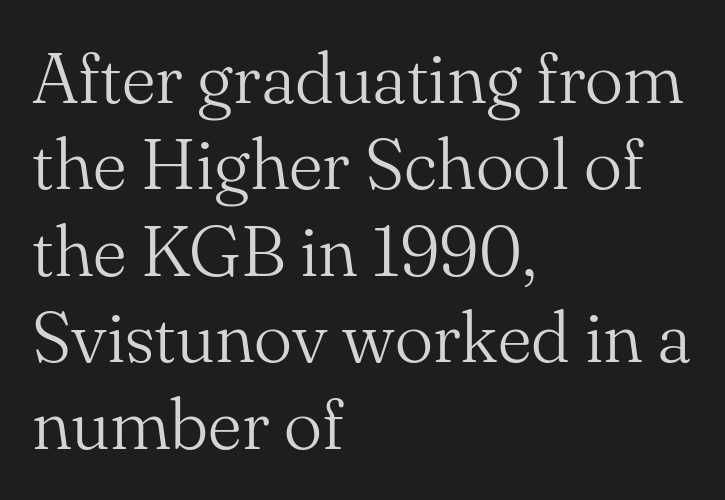
Rule under the text: the space is simply empty. Default kerning and tracking; the words read as compact shapes. The characters display serif detailing at their extremities. The font's upright variant was chosen for this text.
